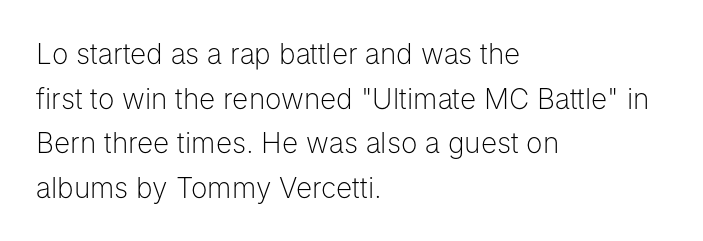
The image shows 28 px light sans-serif type, upright; set left-aligned, normal line spacing (1.59x), normal letter spacing, not underlined; low stroke contrast and a medium x-height.
